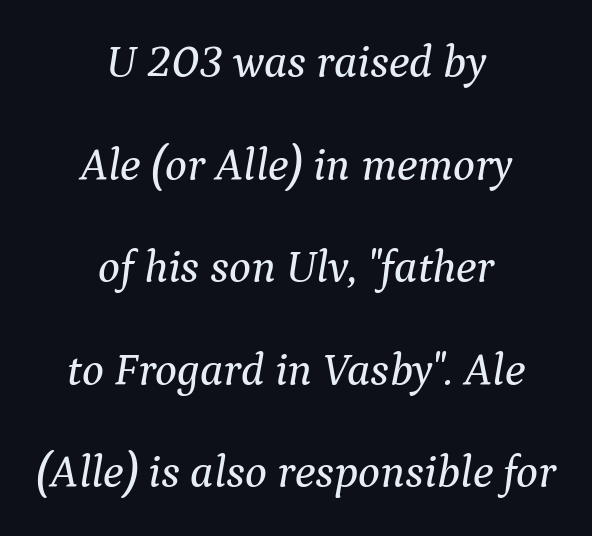
The image shows 46 px serif type, italic (leaning right); set centered, loose line spacing (2.23x), normal letter spacing, not underlined; medium stroke contrast and a medium x-height.
